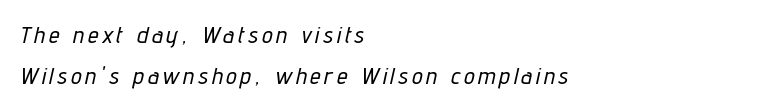
{"italic": "yes", "lean": "right", "slant_degrees": 12, "underline": "no", "align": "left", "line_spacing": "normal", "line_spacing_ratio": 1.7, "glyph_px": 24}
